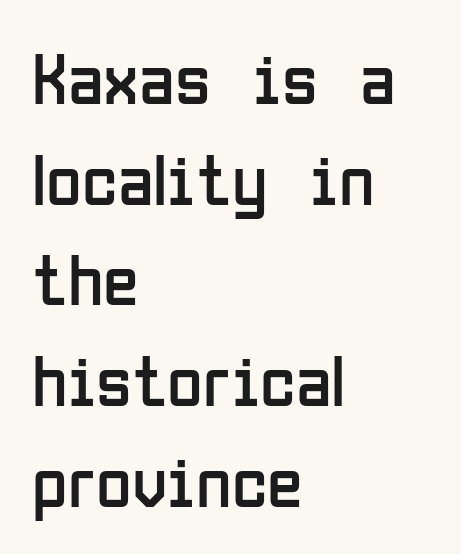
Words float on clear page, feet unadorned. The type sits square on the baseline with zero lean. The cut favours lightness, reaching ordinary text weight at its darkest. What stands out about the letter spacing? Nothing — it is the standard amount. Proportional: the letters do not fall into vertical columns. Evenly set lines give the paragraph a standard silhouette.
